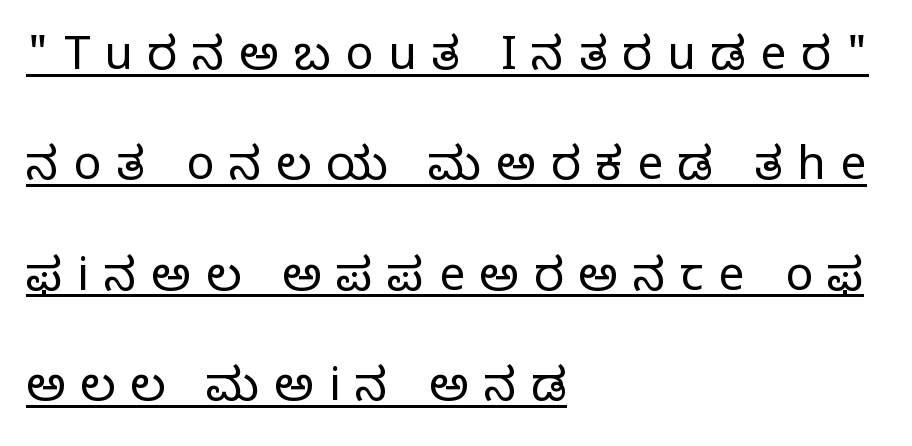
The image shows 46 px regular-weight serif type, upright; set left-aligned, loose line spacing (2.4x), unusually wide letter spacing (+0.32 em), underlined; low stroke contrast and a large x-height.
